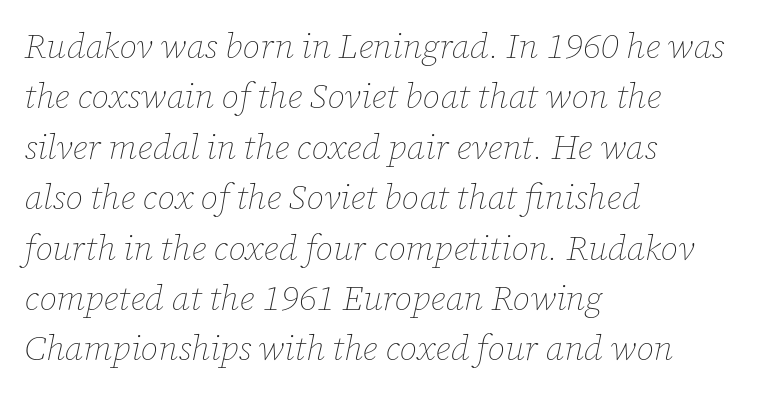
Q: Is the text bold? A: No.
Q: Is the text italic (slanted)? A: Yes, it leans right by about 12 degrees.
Q: Is the text underlined? A: No.
Q: How is the paragraph aligned? A: Left-aligned.
Q: Is the spacing between letters normal or unusually wide? A: Normal.
Q: Is the spacing between lines tight, normal or loose? A: Normal.
Q: Width (condensed, normal, or wide)? A: Normal.
Q: Stroke contrast? A: Low.
Q: x-height? A: Medium.
Q: Monospaced? A: No.
